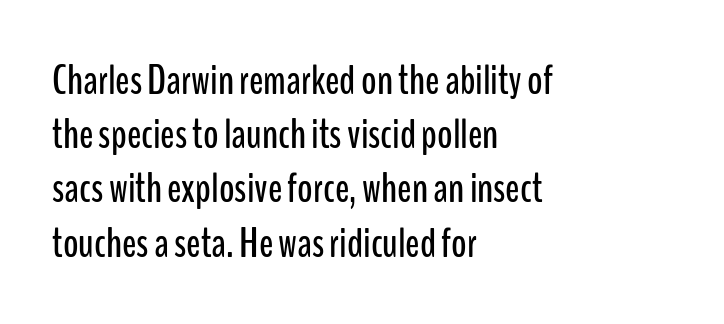
The image shows 42 px condensed sans-serif type, upright; set left-aligned, normal line spacing (1.29x), normal letter spacing, not underlined; low stroke contrast and a medium x-height.
